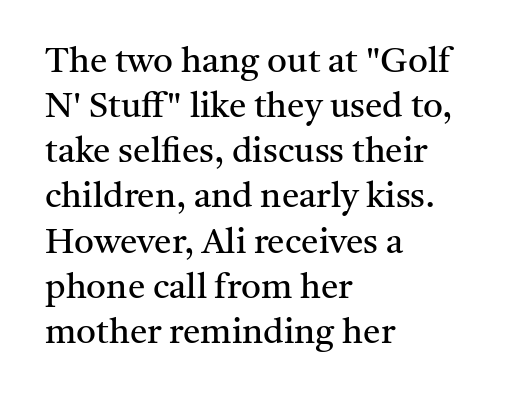
Q: Is the text bold? A: No.
Q: Is the text italic (slanted)? A: No, it is upright.
Q: Is the typeface a serif or a sans-serif typeface? A: Serif.
Q: Is the text underlined? A: No.
Q: How is the paragraph aligned? A: Left-aligned.
Q: Is the spacing between letters normal or unusually wide? A: Normal.
Q: Is the spacing between lines tight, normal or loose? A: Normal.
Q: Width (condensed, normal, or wide)? A: Normal.
Q: Stroke contrast? A: Medium.
Q: x-height? A: Medium.
Q: Monospaced? A: No.
